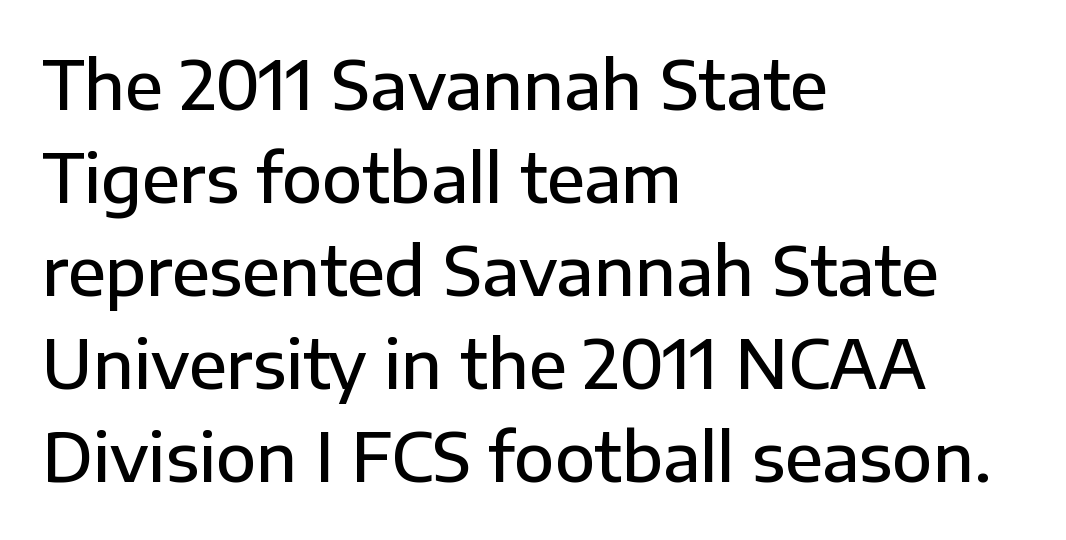
Q: Is the text bold? A: Semi-bold.
Q: Is the text italic (slanted)? A: No, it is upright.
Q: Is the typeface a serif or a sans-serif typeface? A: Sans-serif.
Q: Is the text underlined? A: No.
Q: How is the paragraph aligned? A: Left-aligned.
Q: Is the spacing between letters normal or unusually wide? A: Normal.
Q: Is the spacing between lines tight, normal or loose? A: Normal.
Q: Width (condensed, normal, or wide)? A: Normal.
Q: Stroke contrast? A: Low.
Q: x-height? A: Medium.
Q: Monospaced? A: No.
